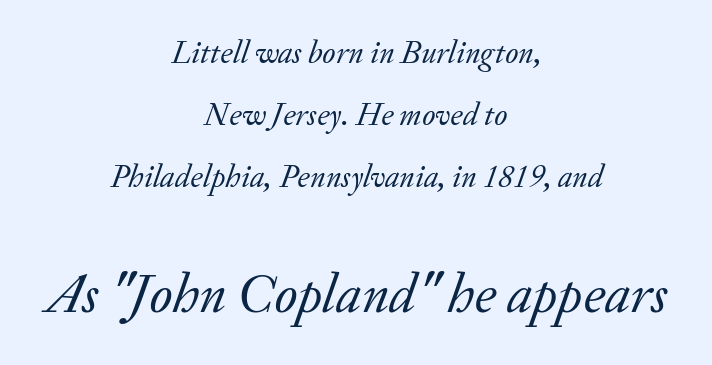
Q: Is the text bold? A: No.
Q: Is the text italic (slanted)? A: Yes, it leans right by about 20 degrees.
Q: Is the typeface a serif or a sans-serif typeface? A: Serif.
Q: Is the text underlined? A: No.
Q: How is the paragraph aligned? A: Centered.
Q: Is the spacing between letters normal or unusually wide? A: Normal.
Q: Is the spacing between lines tight, normal or loose? A: Loose.
Q: Which block of text is set in a larger size, the first (top) or the second (bottom)? A: The second (bottom) one.
Q: Width (condensed, normal, or wide)? A: Normal.
Q: Stroke contrast? A: Low.
Q: x-height? A: Small.
Q: Monospaced? A: No.
